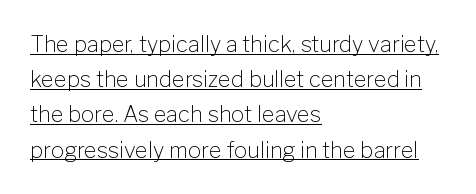
{"italic": "no", "bold": "no", "underline": "yes", "align": "left", "line_spacing": "normal", "line_spacing_ratio": 1.6, "letter_spacing": "normal", "letter_spacing_em": 0.0, "glyph_px": 22}
